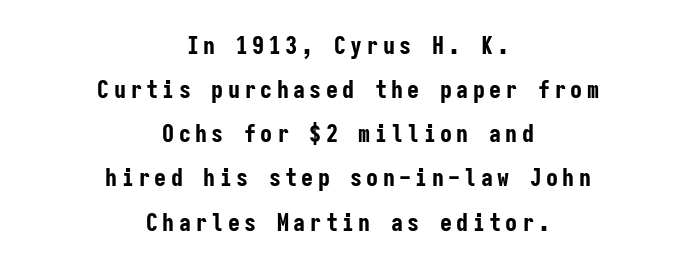
Q: Is the text bold? A: Yes.
Q: Is the text italic (slanted)? A: No, it is upright.
Q: Is the text underlined? A: No.
Q: How is the paragraph aligned? A: Centered.
